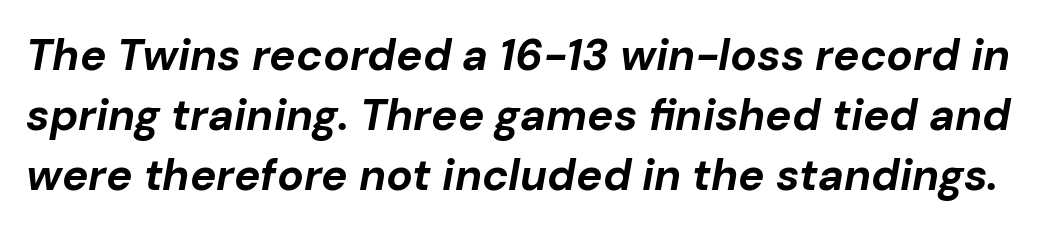
{"italic": "yes", "lean": "right", "slant_degrees": 10, "bold": "yes", "weight": "bold", "width": "normal", "stroke_contrast": "low", "x_height": "medium", "monospaced": "no", "underline": "no", "line_spacing": "normal", "line_spacing_ratio": 1.36, "letter_spacing": "normal", "letter_spacing_em": 0.0, "glyph_px": 44}
